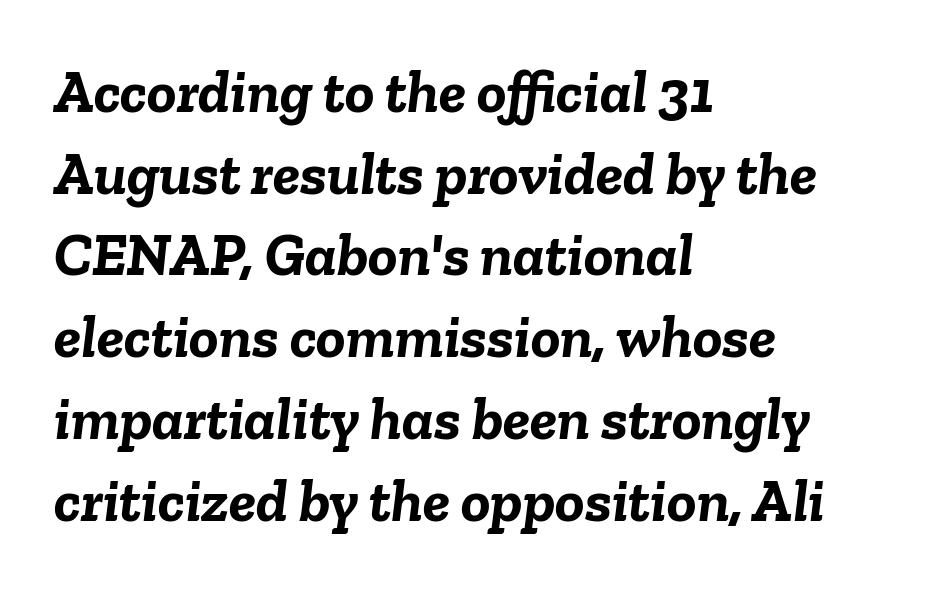
The image shows 61 px semibold type, italic (leaning right); set left-aligned, normal line spacing (1.34x), normal letter spacing, not underlined; low stroke contrast and a medium x-height.
